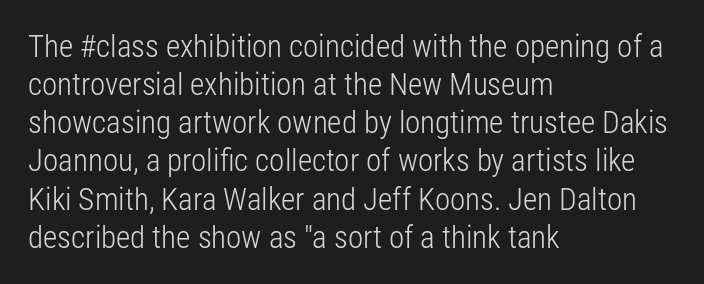
Q: Is the text bold? A: No.
Q: Is the text italic (slanted)? A: No, it is upright.
Q: Is the typeface a serif or a sans-serif typeface? A: Sans-serif.
Q: Is the text underlined? A: No.
Q: How is the paragraph aligned? A: Left-aligned.
Q: Is the spacing between letters normal or unusually wide? A: Normal.
Q: Width (condensed, normal, or wide)? A: Condensed.
Q: Stroke contrast? A: Low.
Q: x-height? A: Medium.
Q: Monospaced? A: No.
